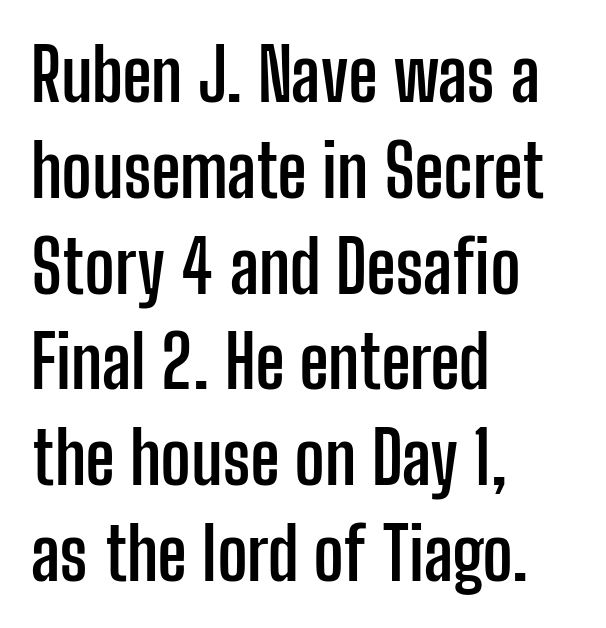
Q: Is the text bold? A: Yes.
Q: Is the text italic (slanted)? A: No, it is upright.
Q: Is the typeface a serif or a sans-serif typeface? A: Sans-serif.
Q: Is the text underlined? A: No.
Q: How is the paragraph aligned? A: Left-aligned.
Q: Is the spacing between letters normal or unusually wide? A: Normal.
Q: Is the spacing between lines tight, normal or loose? A: Normal.
Q: Width (condensed, normal, or wide)? A: Condensed.
Q: Stroke contrast? A: Low.
Q: x-height? A: Medium.
Q: Monospaced? A: No.
